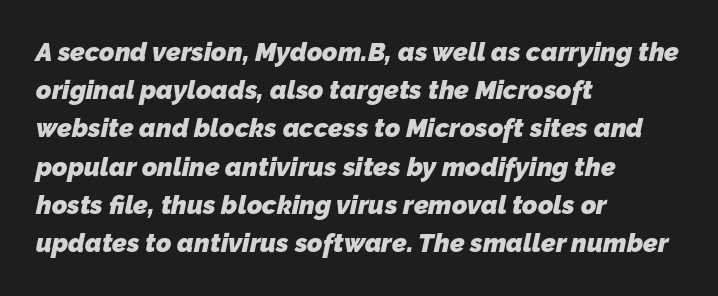
Leading: standard. The line texture is even and compact thanks to regular tracking. The passage is arranged the way most books set body copy — flush left. What weight is shown? A full bold with thick strokes. Clear beneath every line of the passage.
